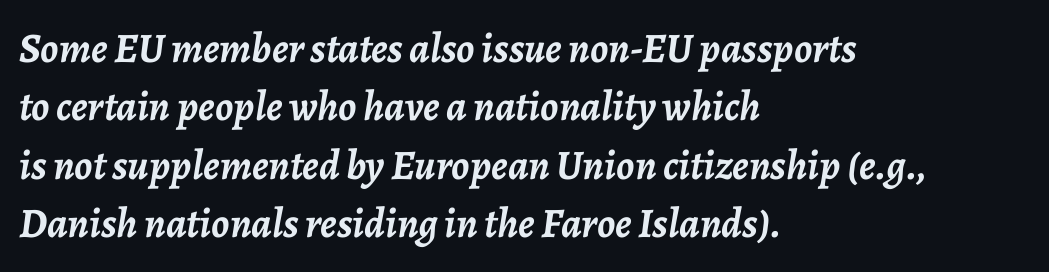
Q: Is the text bold? A: Yes.
Q: Is the text italic (slanted)? A: Yes, it leans right by about 7 degrees.
Q: Is the text underlined? A: No.
Q: How is the paragraph aligned? A: Left-aligned.
Q: Is the spacing between letters normal or unusually wide? A: Normal.
Q: Is the spacing between lines tight, normal or loose? A: Normal.
Q: Width (condensed, normal, or wide)? A: Normal.
Q: Stroke contrast? A: Low.
Q: x-height? A: Medium.
Q: Monospaced? A: No.
